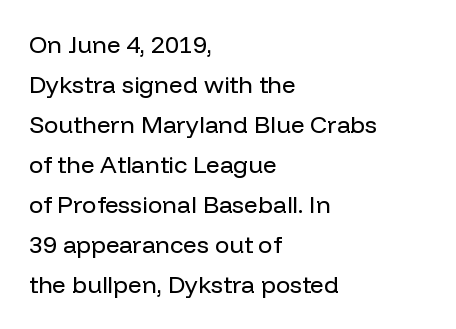
In terms of leading, this rendering sits right in the middle. The passage shown is not underscored anywhere. If you drew a line through each stem, it would be perfectly vertical. Caption: multi-line text, flush left, ragged right.
